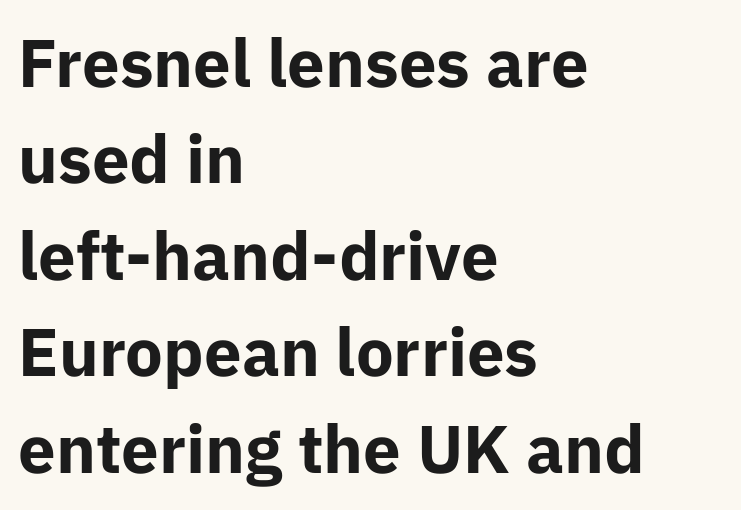
Q: Is the text bold? A: Yes.
Q: Is the text italic (slanted)? A: No, it is upright.
Q: Is the typeface a serif or a sans-serif typeface? A: Sans-serif.
Q: Is the text underlined? A: No.
Q: How is the paragraph aligned? A: Left-aligned.
Q: Is the spacing between letters normal or unusually wide? A: Normal.
Q: Is the spacing between lines tight, normal or loose? A: Normal.
Q: Width (condensed, normal, or wide)? A: Normal.
Q: Stroke contrast? A: Low.
Q: x-height? A: Medium.
Q: Monospaced? A: No.
